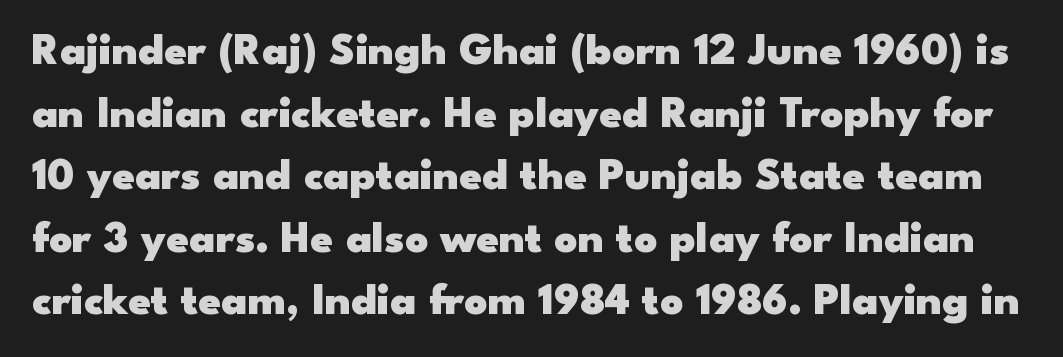
Q: Is the text bold? A: Yes.
Q: Is the text italic (slanted)? A: No, it is upright.
Q: Is the typeface a serif or a sans-serif typeface? A: Sans-serif.
Q: Is the text underlined? A: No.
Q: Is the spacing between letters normal or unusually wide? A: Normal.
Q: Is the spacing between lines tight, normal or loose? A: Normal.
Q: Width (condensed, normal, or wide)? A: Wide.
Q: Stroke contrast? A: Low.
Q: x-height? A: Small.
Q: Monospaced? A: No.
